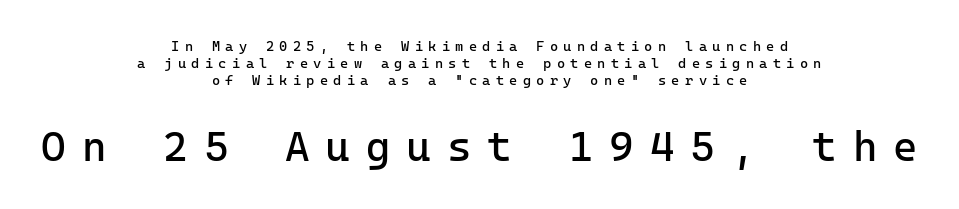
Nothing heavy about these letters — not bold at all. A student would call this center alignment; a typographer would say set centered. Is this a sans? Yes — the strokes have no serifs. Check under the words: just untouched page. How are the letters spaced? Widely, with obvious added tracking.
